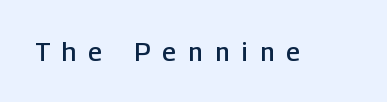
Q: Is the text bold? A: Semi-bold.
Q: Is the text italic (slanted)? A: No, it is upright.
Q: Is the text underlined? A: No.
Q: Is the spacing between letters normal or unusually wide? A: Unusually wide.
